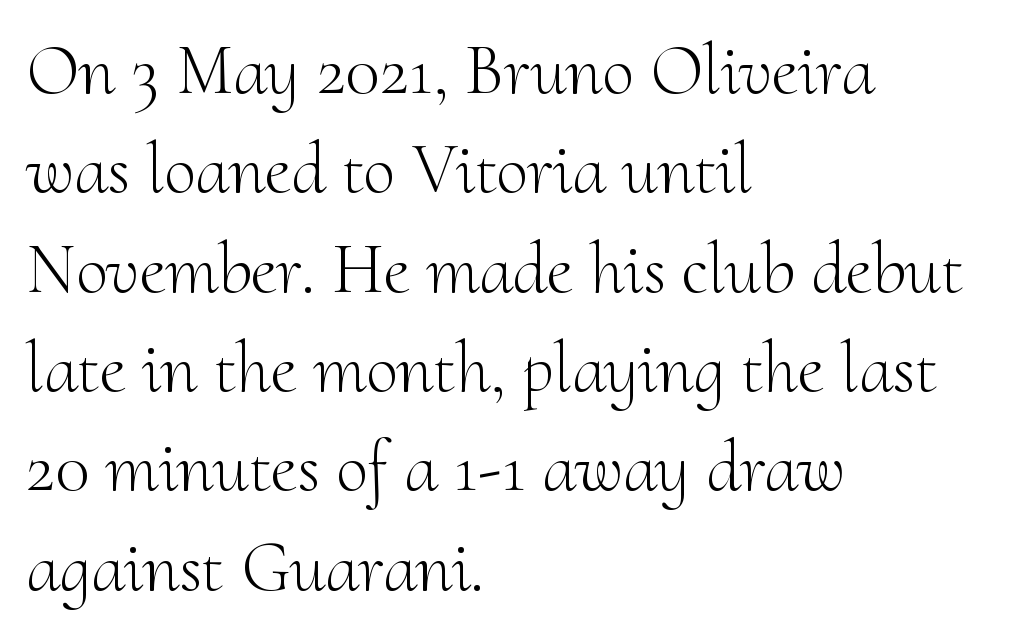
{"serif": "yes", "italic": "no", "bold": "no", "weight": "light", "width": "normal", "stroke_contrast": "medium", "x_height": "small", "monospaced": "no", "underline": "no", "align": "left", "line_spacing": "normal", "line_spacing_ratio": 1.38, "letter_spacing": "normal", "letter_spacing_em": 0.0, "glyph_px": 72}
